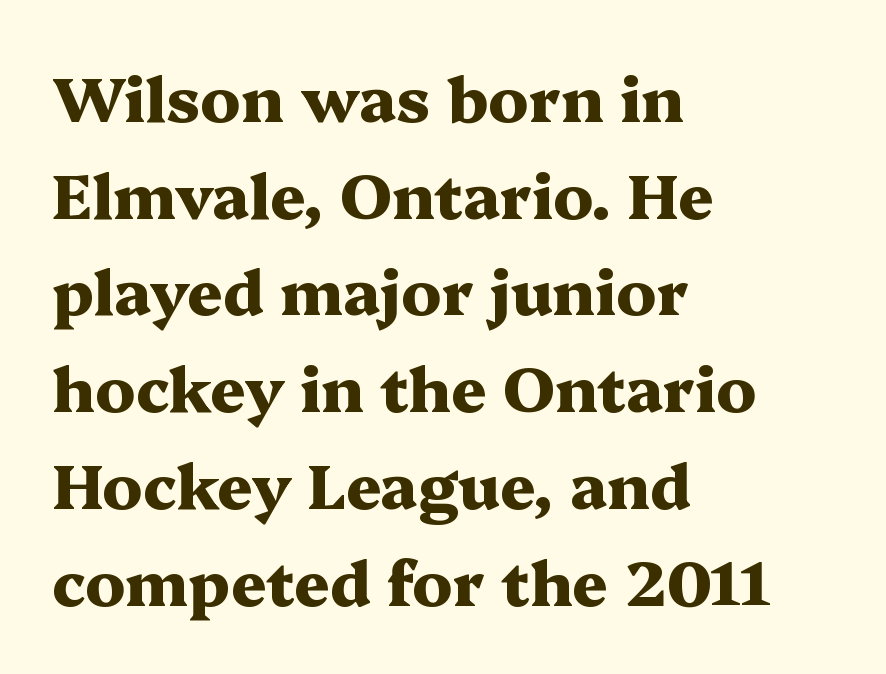
The image shows 62 px heavy, wide serif type, upright; set left-aligned, normal line spacing (1.56x), normal letter spacing, not underlined; medium stroke contrast and a medium x-height.
